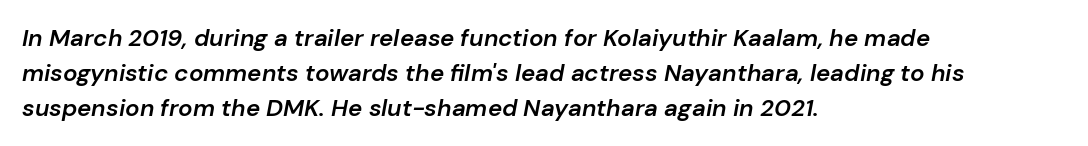
{"italic": "yes", "lean": "right", "slant_degrees": 10, "bold": "semi", "underline": "no", "align": "left", "line_spacing": "normal", "line_spacing_ratio": 1.45, "letter_spacing": "normal", "letter_spacing_em": 0.0, "glyph_px": 24}
